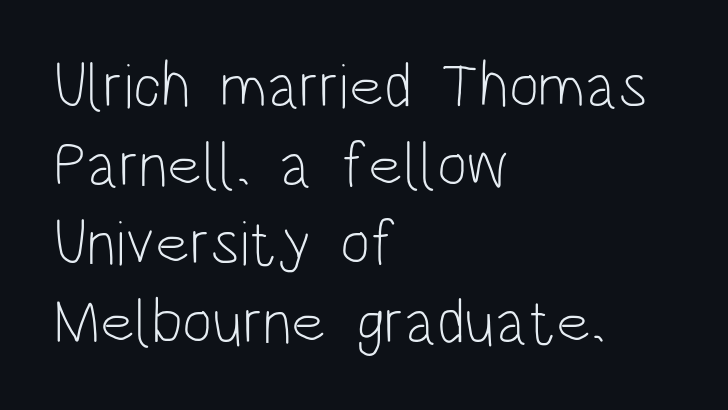
{"serif": "no", "italic": "no", "bold": "no", "weight": "light", "width": "condensed", "stroke_contrast": "low", "x_height": "large", "monospaced": "no", "underline": "no", "align": "left", "line_spacing_ratio": 1.23, "letter_spacing": "normal", "letter_spacing_em": 0.0, "glyph_px": 64}
